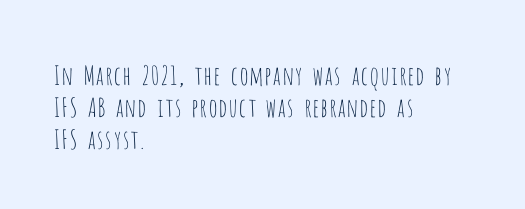
The image shows 26 px text type, upright; set left-aligned, line spacing 1.23x, normal letter spacing, not underlined.
